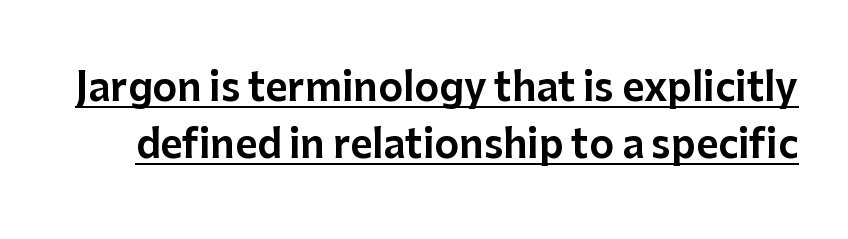
The image shows 38 px sans-serif type, upright; set normal line spacing (1.51x), normal letter spacing, underlined; low stroke contrast and a medium x-height.
